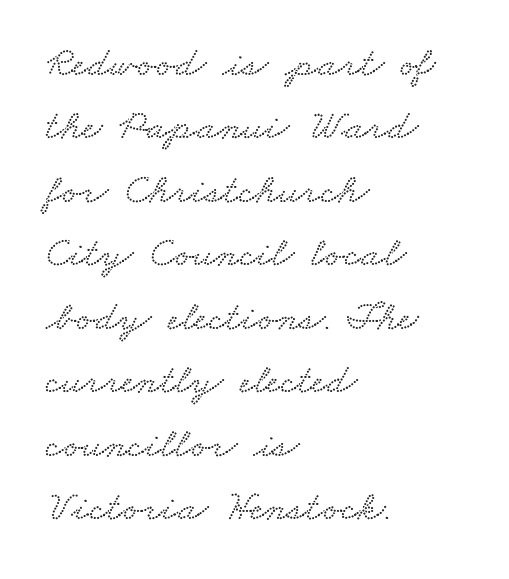
{"width": "wide", "stroke_contrast": "low", "x_height": "small", "monospaced": "no", "underline": "no", "align": "left", "line_spacing": "normal", "line_spacing_ratio": 1.51, "letter_spacing": "normal", "letter_spacing_em": 0.0, "glyph_px": 42}
